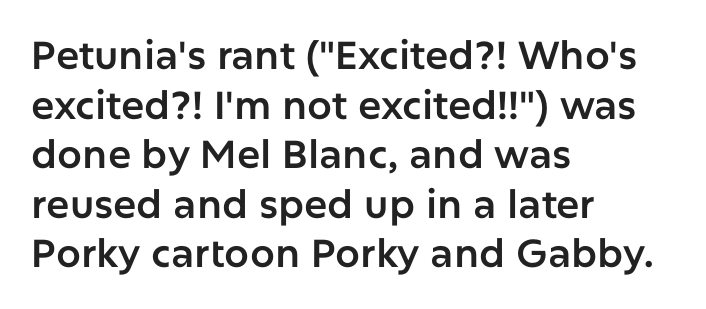
{"serif": "no", "italic": "no", "width": "normal", "stroke_contrast": "low", "x_height": "medium", "monospaced": "no", "underline": "no", "align": "left", "line_spacing": "normal", "line_spacing_ratio": 1.27, "letter_spacing": "normal", "letter_spacing_em": 0.0, "glyph_px": 39}
